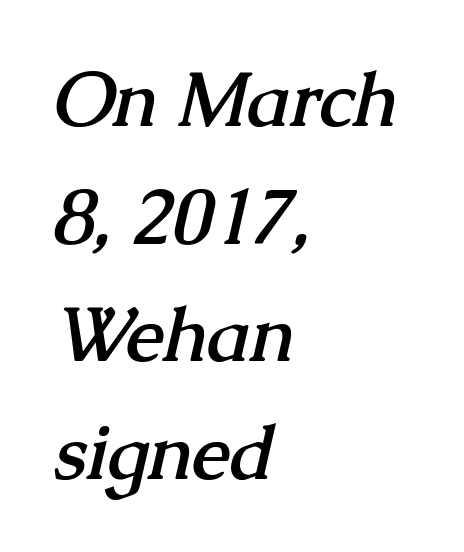
The rag falls on the right side of this text block. The words here are not underlined. Here the designer chose a conventional face with non-uniform glyph widths. The horizontal fit of the characters is conventional and even. These lines are composed in type with serifs. Vertically, the passage feels balanced, rows spaced as you'd expect.
